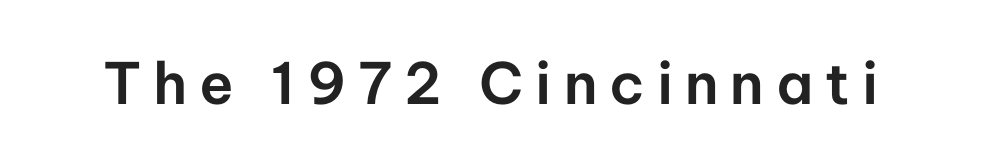
Q: Is the text italic (slanted)? A: No, it is upright.
Q: Is the typeface a serif or a sans-serif typeface? A: Sans-serif.
Q: Is the text underlined? A: No.
Q: Is the spacing between letters normal or unusually wide? A: Unusually wide.
Q: Width (condensed, normal, or wide)? A: Normal.
Q: Stroke contrast? A: Low.
Q: x-height? A: Medium.
Q: Monospaced? A: No.
